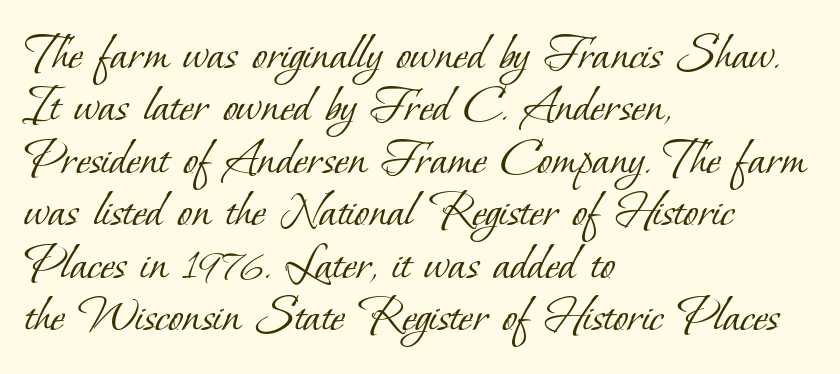
The image shows 54 px light serif type; set left-aligned, tight line spacing (0.97x), normal letter spacing, not underlined; low stroke contrast and a small x-height.
